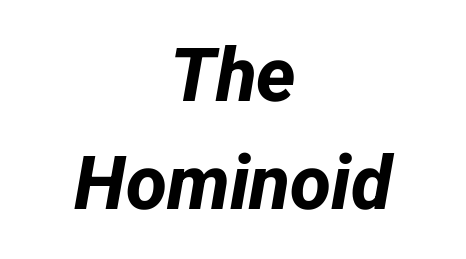
The image shows 75 px bold sans-serif type; set centered, normal line spacing (1.44x), normal letter spacing, not underlined; low stroke contrast and a medium x-height.
